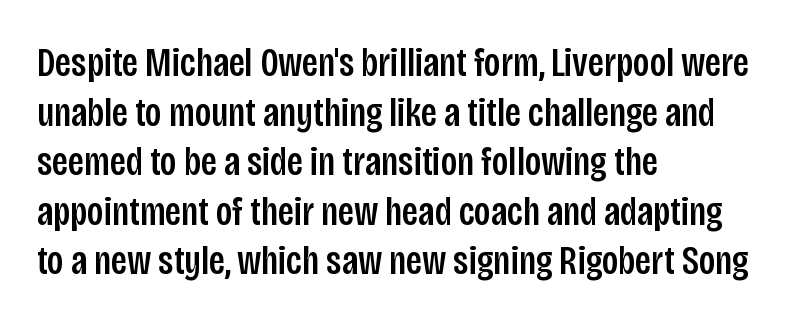
{"serif": "no", "italic": "no", "width": "condensed", "stroke_contrast": "low", "x_height": "large", "monospaced": "no", "underline": "no", "align": "left", "line_spacing_ratio": 1.21, "letter_spacing": "normal", "letter_spacing_em": 0.0, "glyph_px": 41}
